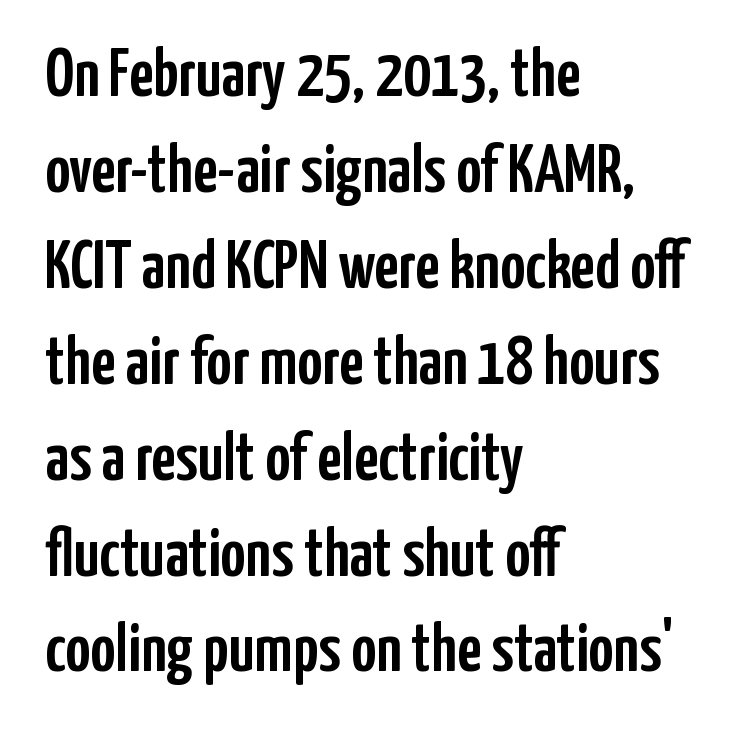
Between one letter and the next there's only the usual sliver of space. Quick note: not italic, upright. Only glyphs here, with clear space below each row. Do the characters align in a grid? No, the font is proportional. These lines stack with their left ends in a neat column.
